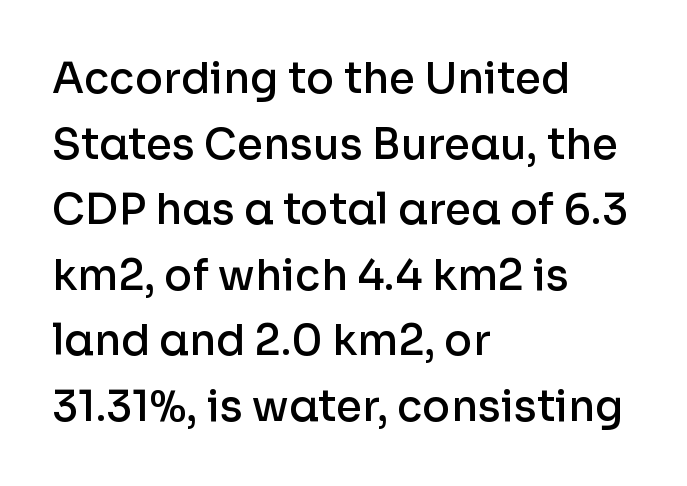
Is there any slant? The stems are plumb. The foot of each line stays bare and open. The passage is arranged the way most books set body copy — flush left. Grotesque or geometric, the face here clearly has no serifs. The letters advance in unequal steps, a hallmark of proportional type. Students, this is semibold: more ink than regular, less than bold.
